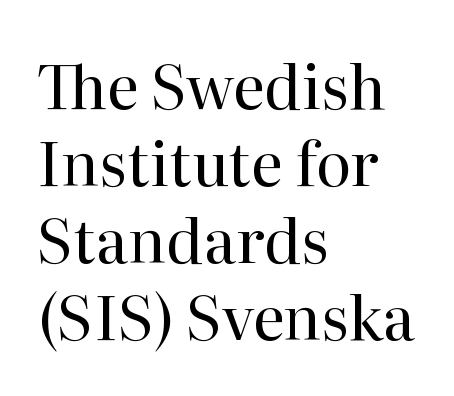
{"serif": "yes", "italic": "no", "bold": "no", "weight": "regular", "width": "normal", "stroke_contrast": "high", "x_height": "medium", "monospaced": "no", "underline": "no", "align": "left", "line_spacing": "normal", "line_spacing_ratio": 1.26, "letter_spacing": "normal", "letter_spacing_em": 0.0, "glyph_px": 61}
